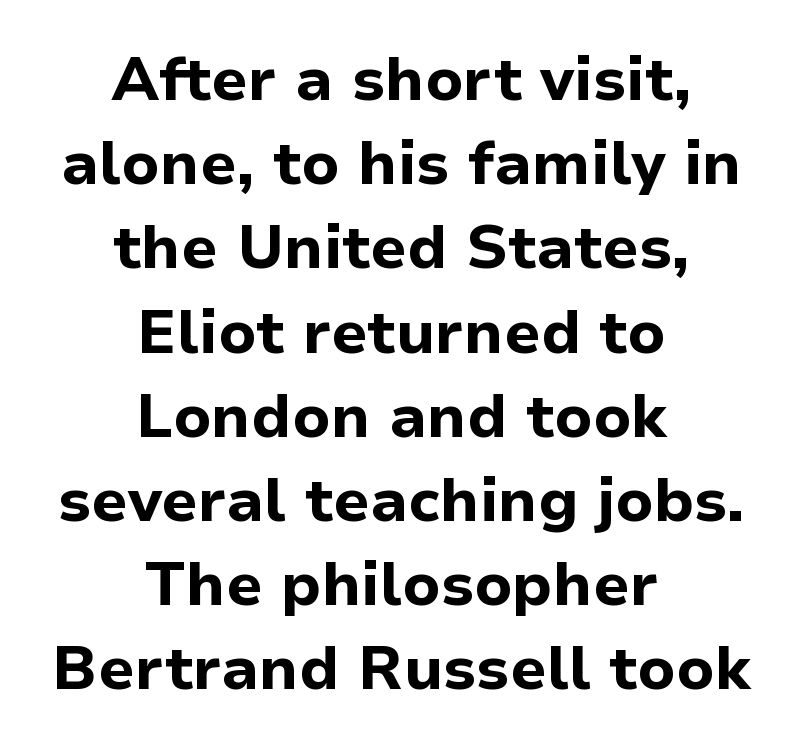
{"serif": "no", "italic": "no", "bold": "yes", "weight": "bold", "width": "normal", "stroke_contrast": "low", "x_height": "medium", "monospaced": "no", "underline": "no", "align": "center", "line_spacing": "normal", "line_spacing_ratio": 1.38, "letter_spacing": "normal", "letter_spacing_em": 0.0, "glyph_px": 61}
